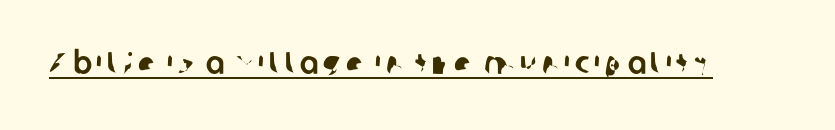
The image shows 31 px sans-serif type; set underlined; low stroke contrast and a medium x-height.
